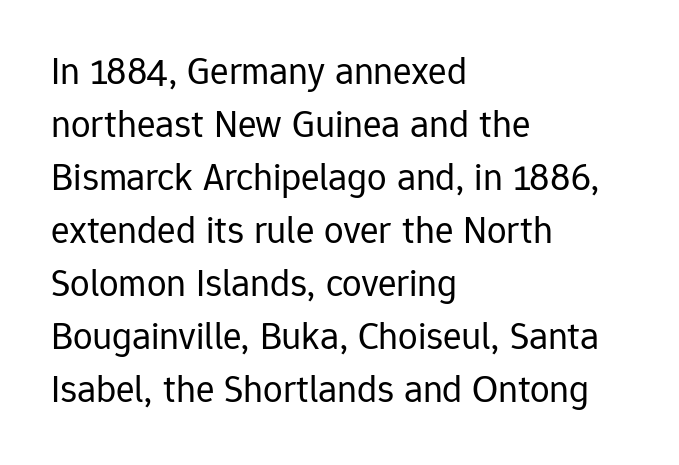
The image shows 39 px regular-weight sans-serif type, upright; set left-aligned, normal line spacing (1.36x), normal letter spacing, not underlined; low stroke contrast and a medium x-height.
